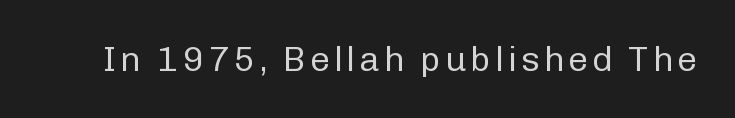
Spacing verdict: proportional, widths tailored to each character. Nothing heavy about these letters — not bold at all. Ascenders rise straight up at ninety degrees. A sans-serif font was chosen for this passage.
